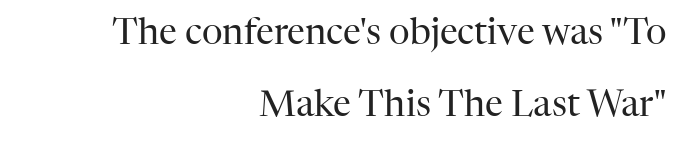
Q: Is the text bold? A: No.
Q: Is the text italic (slanted)? A: No, it is upright.
Q: Is the typeface a serif or a sans-serif typeface? A: Serif.
Q: Is the text underlined? A: No.
Q: How is the paragraph aligned? A: Right-aligned.
Q: Is the spacing between letters normal or unusually wide? A: Normal.
Q: Is the spacing between lines tight, normal or loose? A: Loose.
Q: Width (condensed, normal, or wide)? A: Normal.
Q: Stroke contrast? A: High.
Q: x-height? A: Medium.
Q: Monospaced? A: No.
